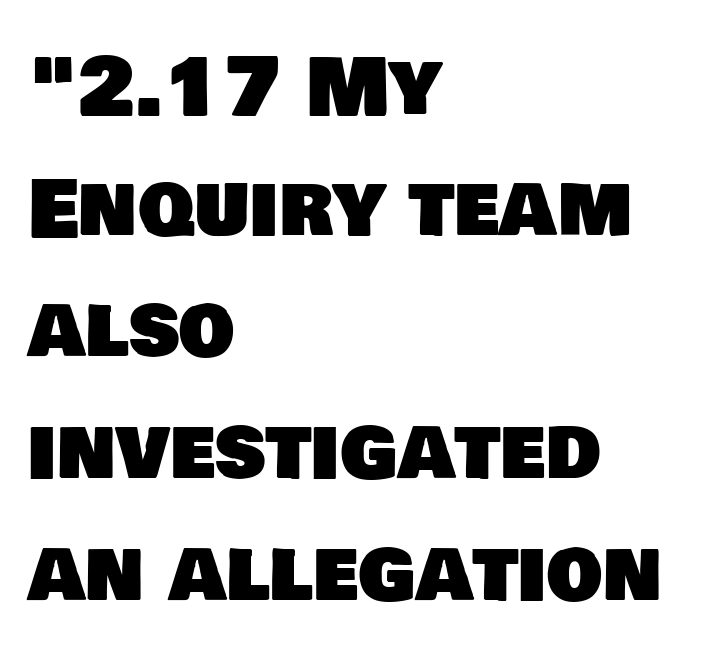
{"serif": "no", "width": "normal", "stroke_contrast": "low", "x_height": "large", "monospaced": "no", "underline": "no", "align": "left", "line_spacing": "normal", "line_spacing_ratio": 1.54, "letter_spacing": "normal", "letter_spacing_em": 0.0, "glyph_px": 79}
